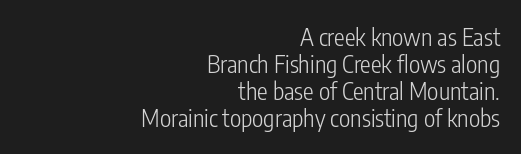
This is not heavy type; no bold has been used. Does the copy run flush right? Yes — the right margin is perfectly even. Underlining? Definitely not there. A typesetter would mark this as roman, not italic. Closely set lines give the paragraph a compact silhouette. The tracking reads as untouched default to a designer's eye.
